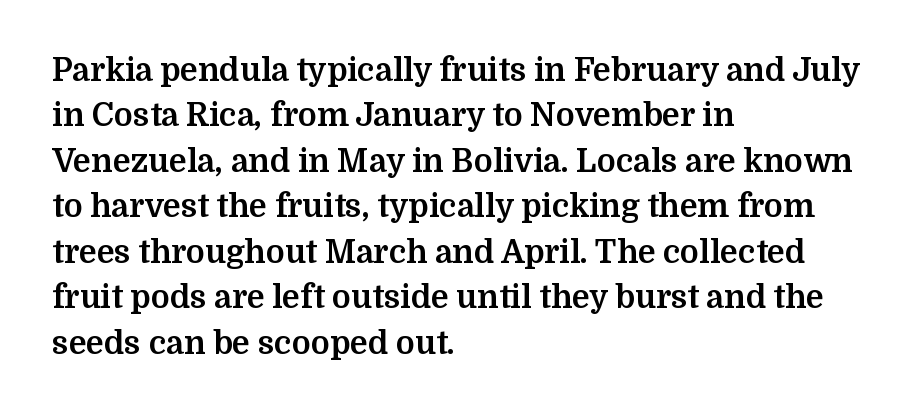
The image shows 32 px bold serif type, upright; set left-aligned, normal line spacing (1.42x), normal letter spacing, not underlined; medium stroke contrast and a medium x-height.
